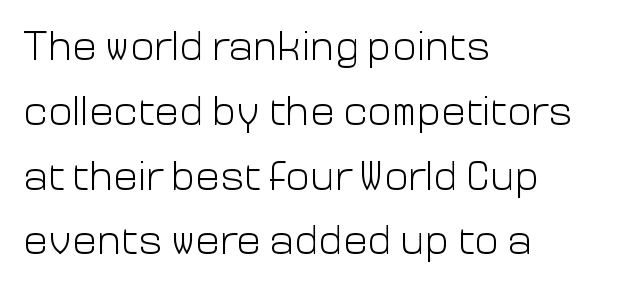
The image shows 41 px light sans-serif type, upright; set left-aligned, normal line spacing (1.58x), normal letter spacing, not underlined; low stroke contrast and a medium x-height.
